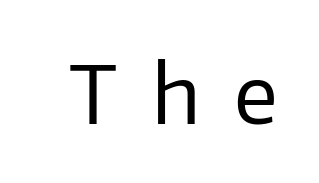
Q: Is the text bold? A: No.
Q: Is the text italic (slanted)? A: No, it is upright.
Q: Is the typeface a serif or a sans-serif typeface? A: Sans-serif.
Q: Is the text underlined? A: No.
Q: Is the spacing between letters normal or unusually wide? A: Unusually wide.
Q: Width (condensed, normal, or wide)? A: Normal.
Q: Stroke contrast? A: Low.
Q: x-height? A: Medium.
Q: Monospaced? A: No.
